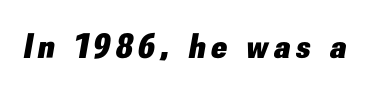
{"italic": "yes", "lean": "right", "slant_degrees": 10, "bold": "yes", "weight": "heavy", "width": "normal", "stroke_contrast": "low", "x_height": "small", "monospaced": "no", "underline": "no", "glyph_px": 35}
